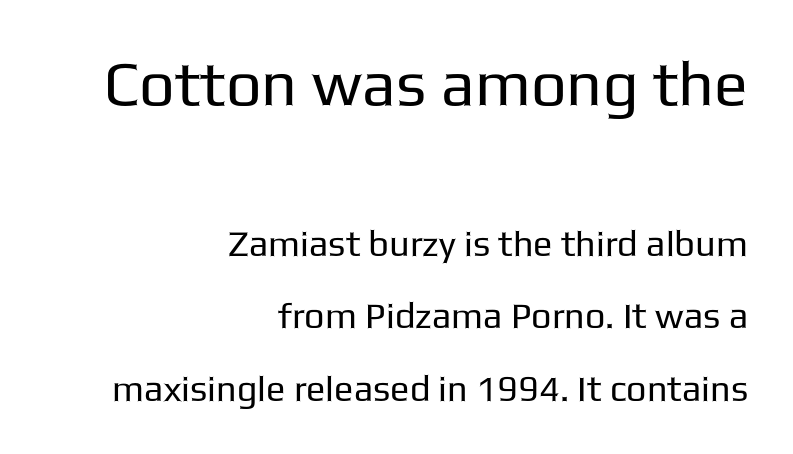
Do the characters align in a grid? No, the font is proportional. The ragged edge is on the left, which tells us the setting is flush right. Which chunk is bigger? The first one — the top block dwarfs the bottom. Each new line begins a long way beneath the previous one. Does extra space separate the letters? No, they use regular spacing.
